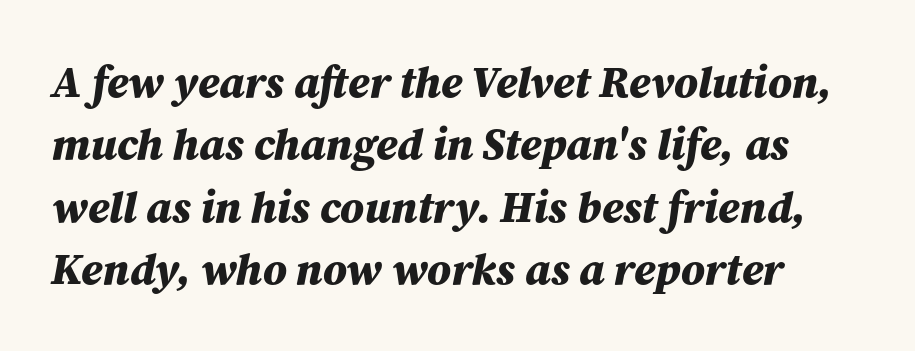
Q: Is the text bold? A: Yes.
Q: Is the text italic (slanted)? A: Yes, it leans right by about 12 degrees.
Q: Is the text underlined? A: No.
Q: Is the spacing between letters normal or unusually wide? A: Normal.
Q: Is the spacing between lines tight, normal or loose? A: Normal.
Q: Width (condensed, normal, or wide)? A: Normal.
Q: Stroke contrast? A: Medium.
Q: x-height? A: Medium.
Q: Monospaced? A: No.
